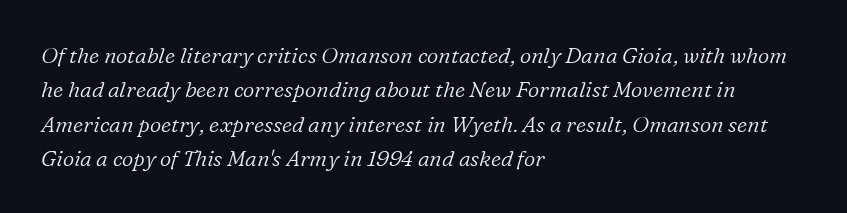
Q: Is the text bold? A: No.
Q: Is the text italic (slanted)? A: Yes, it leans right by about 16 degrees.
Q: Is the text underlined? A: No.
Q: How is the paragraph aligned? A: Left-aligned.
Q: Is the spacing between letters normal or unusually wide? A: Normal.
Q: Is the spacing between lines tight, normal or loose? A: Normal.
